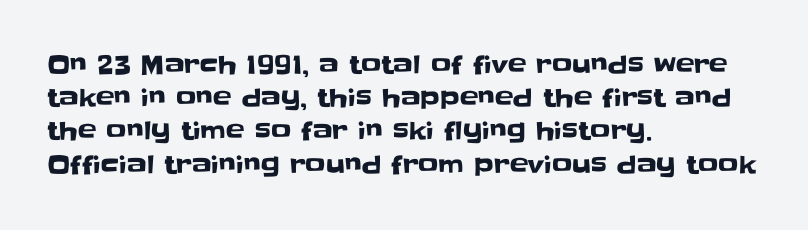
Q: Is the text italic (slanted)? A: No, it is upright.
Q: Is the text underlined? A: No.
Q: How is the paragraph aligned? A: Left-aligned.
Q: Is the spacing between letters normal or unusually wide? A: Normal.
Q: Is the spacing between lines tight, normal or loose? A: Normal.
